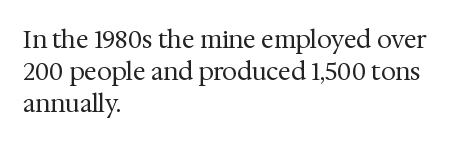
A bare baseline throughout the passage. Does the lettering tilt? It doesn't — this is upright. Leftover space on each line is placed entirely after the last word. Regarding leading, the lines here are spaced in the standard way. Inter-character spacing is left at the font's built-in metrics. Compared with a typical body face, this is equally light or lighter still.
